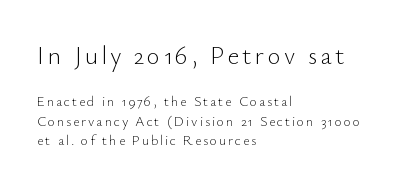
The image shows 25 px text type, upright; set left-aligned, normal line spacing (1.38x), not underlined; the first (top) block is 1.79x larger.
